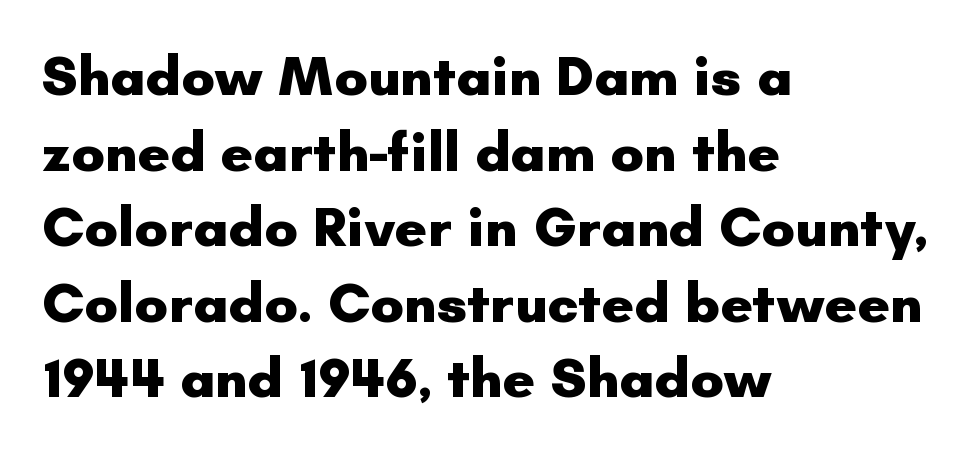
{"serif": "no", "italic": "no", "bold": "yes", "weight": "heavy", "width": "normal", "stroke_contrast": "low", "x_height": "small", "monospaced": "no", "underline": "no", "align": "left", "line_spacing": "normal", "line_spacing_ratio": 1.35, "letter_spacing": "normal", "letter_spacing_em": 0.0, "glyph_px": 56}
